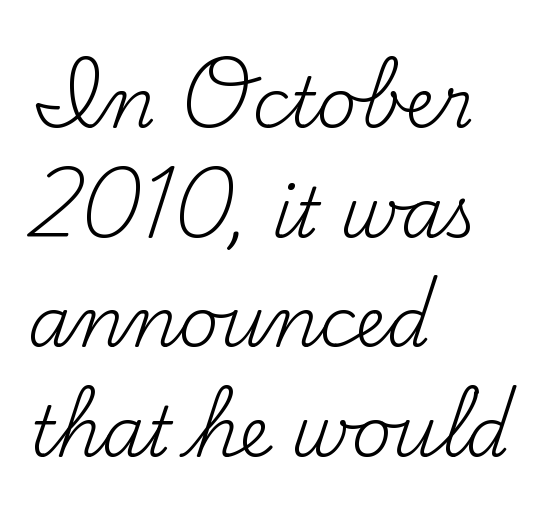
{"serif": "yes", "bold": "no", "weight": "regular", "width": "normal", "stroke_contrast": "medium", "x_height": "small", "monospaced": "no", "underline": "no", "align": "left", "line_spacing": "normal", "line_spacing_ratio": 1.59, "letter_spacing": "normal", "letter_spacing_em": 0.0, "glyph_px": 69}
